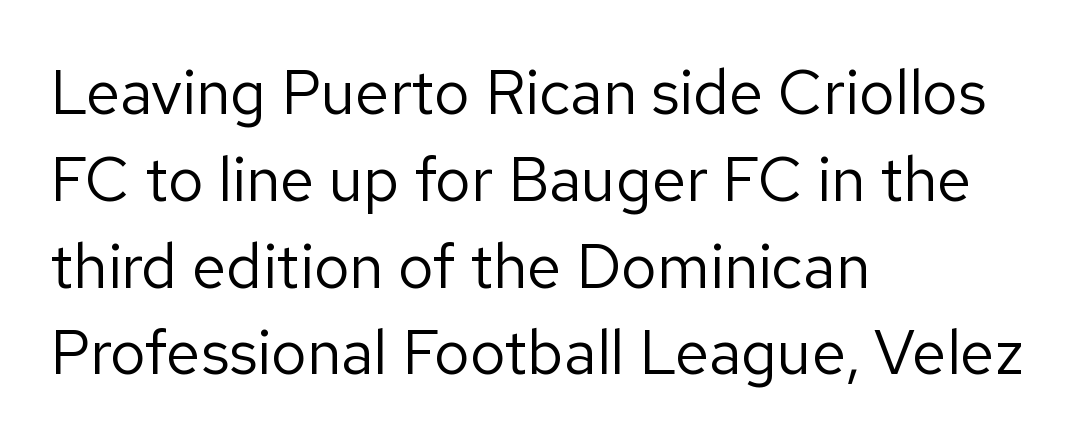
{"serif": "no", "italic": "no", "bold": "no", "weight": "regular", "width": "normal", "stroke_contrast": "low", "x_height": "medium", "monospaced": "no", "underline": "no", "align": "left", "line_spacing": "normal", "line_spacing_ratio": 1.4, "letter_spacing": "normal", "letter_spacing_em": 0.0, "glyph_px": 62}
